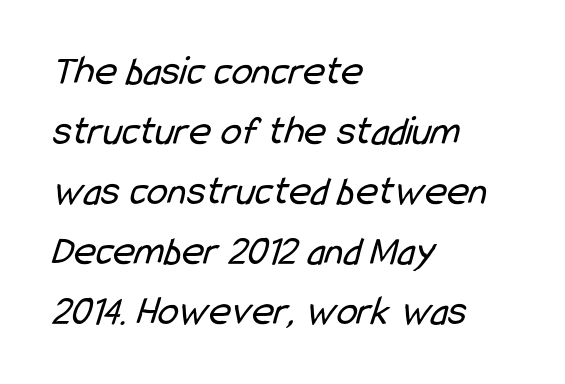
Q: Is the text bold? A: No.
Q: Is the typeface a serif or a sans-serif typeface? A: Sans-serif.
Q: Is the text underlined? A: No.
Q: How is the paragraph aligned? A: Left-aligned.
Q: Is the spacing between letters normal or unusually wide? A: Normal.
Q: Is the spacing between lines tight, normal or loose? A: Normal.
Q: Width (condensed, normal, or wide)? A: Condensed.
Q: Stroke contrast? A: Low.
Q: x-height? A: Medium.
Q: Monospaced? A: No.
